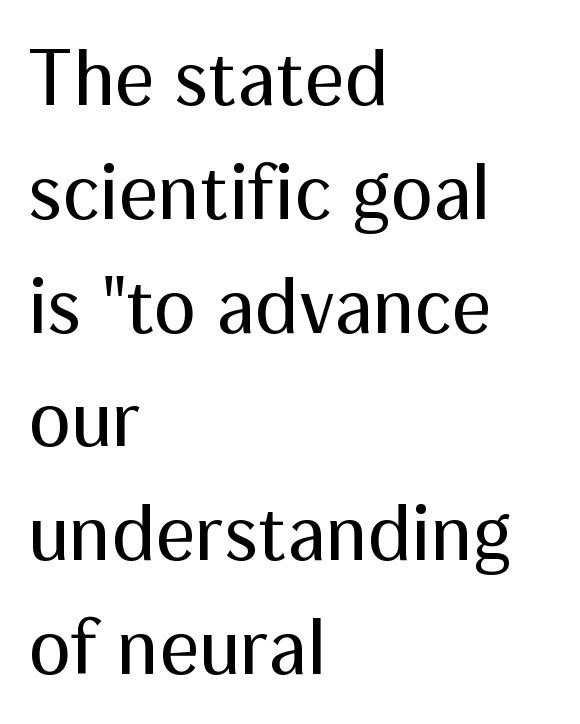
{"serif": "no", "italic": "no", "bold": "no", "weight": "regular", "width": "normal", "stroke_contrast": "medium", "x_height": "medium", "monospaced": "no", "underline": "no", "align": "left", "line_spacing": "normal", "line_spacing_ratio": 1.44, "letter_spacing": "normal", "letter_spacing_em": 0.0, "glyph_px": 79}
